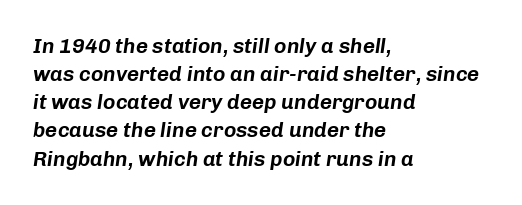
Q: Is the text italic (slanted)? A: Yes, it leans right by about 8 degrees.
Q: Is the text underlined? A: No.
Q: How is the paragraph aligned? A: Left-aligned.
Q: Is the spacing between letters normal or unusually wide? A: Normal.
Q: Is the spacing between lines tight, normal or loose? A: Normal.
